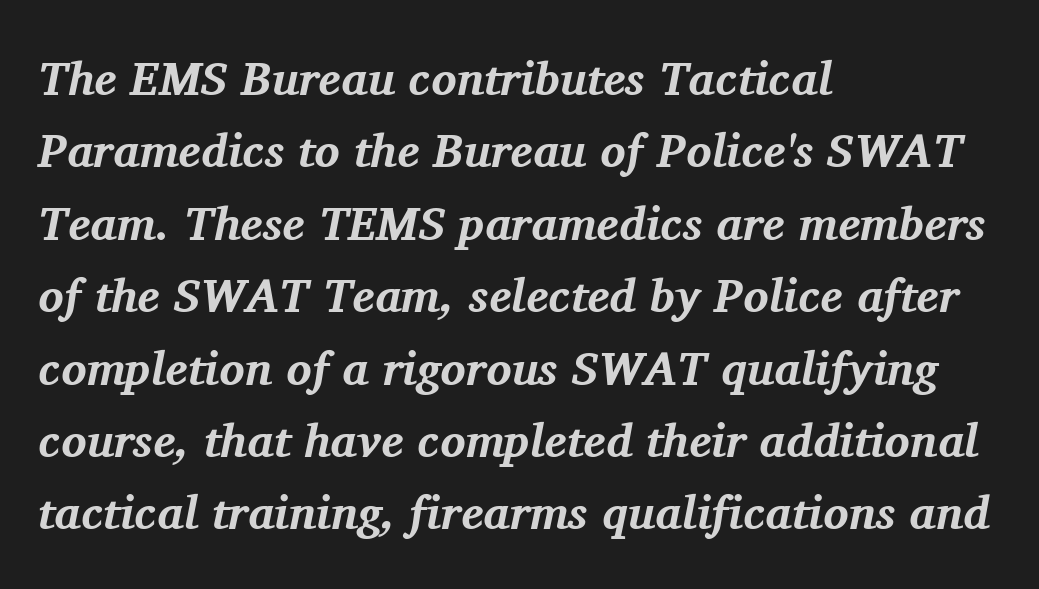
Q: Is the text bold? A: Yes.
Q: Is the text italic (slanted)? A: Yes, it leans right by about 11 degrees.
Q: Is the typeface a serif or a sans-serif typeface? A: Serif.
Q: Is the text underlined? A: No.
Q: How is the paragraph aligned? A: Left-aligned.
Q: Is the spacing between letters normal or unusually wide? A: Normal.
Q: Is the spacing between lines tight, normal or loose? A: Normal.
Q: Width (condensed, normal, or wide)? A: Normal.
Q: Stroke contrast? A: Medium.
Q: x-height? A: Medium.
Q: Monospaced? A: No.
